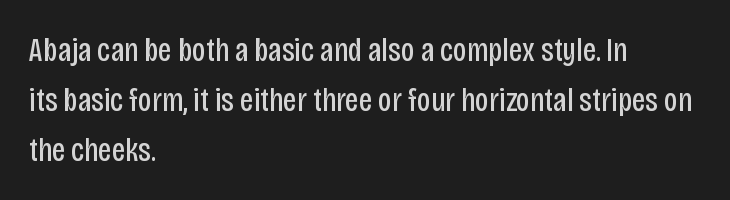
The lines sit at an ordinary, default distance from one another. Vertical strokes here are truly vertical. Classification — sans serif. Bare-footed words on every line. This sample has the flowing, uneven cadence of proportional lettering.
